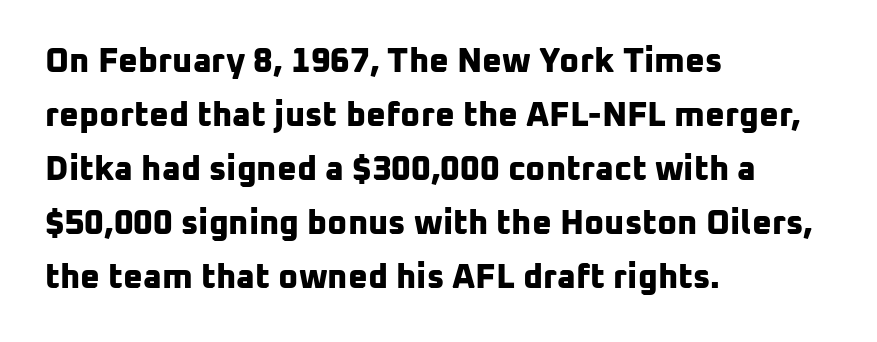
The image shows 34 px bold sans-serif type; set left-aligned, normal line spacing (1.59x), normal letter spacing, not underlined; low stroke contrast and a medium x-height.
